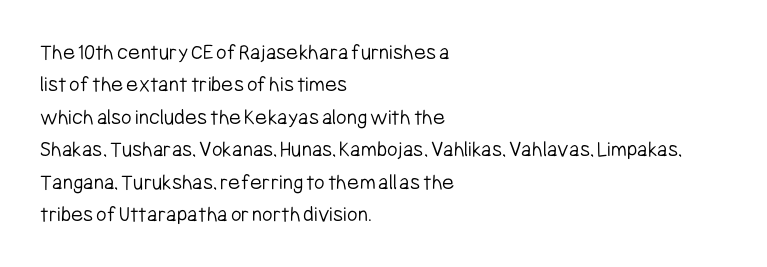
Q: Is the text bold? A: No.
Q: Is the text italic (slanted)? A: No, it is upright.
Q: Is the text underlined? A: No.
Q: How is the paragraph aligned? A: Left-aligned.
Q: Is the spacing between letters normal or unusually wide? A: Normal.
Q: Is the spacing between lines tight, normal or loose? A: Normal.
